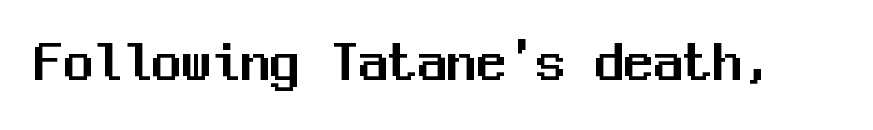
The image shows 59 px sans-serif type, upright, monospaced; set normal letter spacing, not underlined; medium stroke contrast and a medium x-height.
